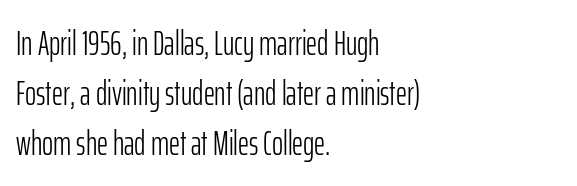
Letters have the restrained weight of plain body copy at most. The line-height multiplier appears to be the usual default. A typesetter would call this proportional, since set widths differ per character. The space beneath each line is pristine and unruled. The compositor pushed each line to the left boundary. Does the lettering tilt? It doesn't — this is upright.
